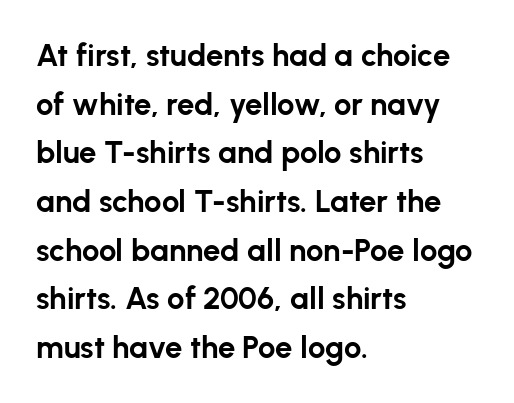
{"serif": "no", "italic": "no", "bold": "yes", "weight": "bold", "width": "normal", "stroke_contrast": "low", "x_height": "medium", "monospaced": "no", "underline": "no", "align": "left", "line_spacing": "normal", "line_spacing_ratio": 1.57, "letter_spacing": "normal", "letter_spacing_em": 0.0, "glyph_px": 31}
